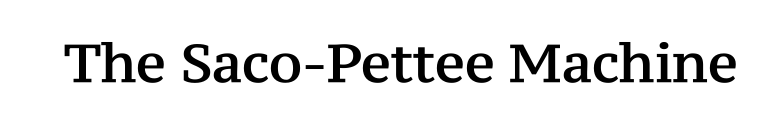
Q: Is the text italic (slanted)? A: No, it is upright.
Q: Is the typeface a serif or a sans-serif typeface? A: Serif.
Q: Is the text underlined? A: No.
Q: Is the spacing between letters normal or unusually wide? A: Normal.
Q: Width (condensed, normal, or wide)? A: Normal.
Q: Stroke contrast? A: Medium.
Q: x-height? A: Medium.
Q: Monospaced? A: No.
